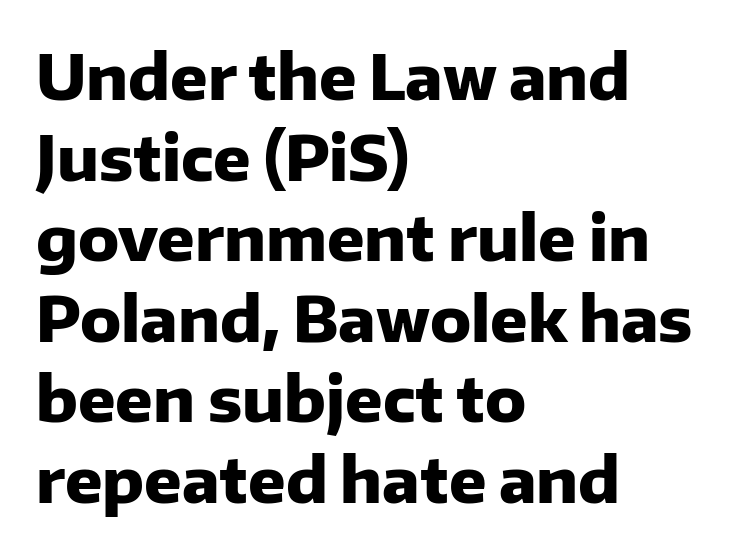
Q: Is the text bold? A: Yes.
Q: Is the text italic (slanted)? A: No, it is upright.
Q: Is the typeface a serif or a sans-serif typeface? A: Sans-serif.
Q: Is the text underlined? A: No.
Q: How is the paragraph aligned? A: Left-aligned.
Q: Is the spacing between letters normal or unusually wide? A: Normal.
Q: Is the spacing between lines tight, normal or loose? A: Normal.
Q: Width (condensed, normal, or wide)? A: Normal.
Q: Stroke contrast? A: Low.
Q: x-height? A: Medium.
Q: Monospaced? A: No.
